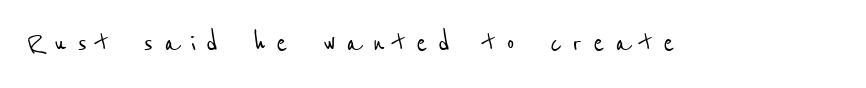
The image shows 33 px condensed sans-serif type; set unusually wide letter spacing (+0.32 em), not underlined; low stroke contrast and a medium x-height.
